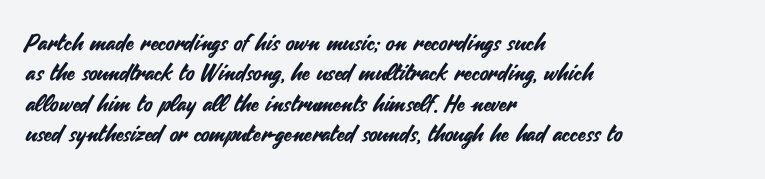
Q: Is the text italic (slanted)? A: Yes.
Q: Is the text underlined? A: No.
Q: How is the paragraph aligned? A: Left-aligned.
Q: Is the spacing between letters normal or unusually wide? A: Normal.
Q: Is the spacing between lines tight, normal or loose? A: Normal.
